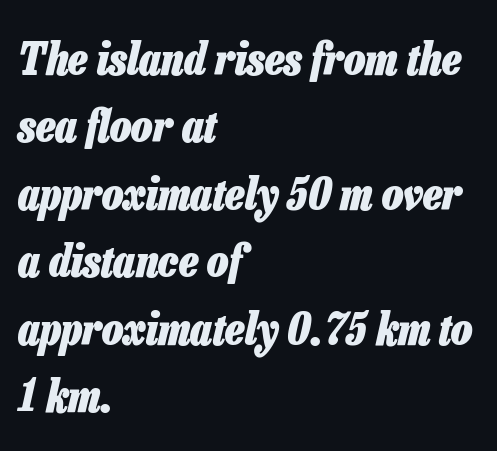
The image shows 45 px heavy, condensed type, italic (leaning right); set left-aligned, normal line spacing (1.5x), normal letter spacing, not underlined; low stroke contrast and a medium x-height.
